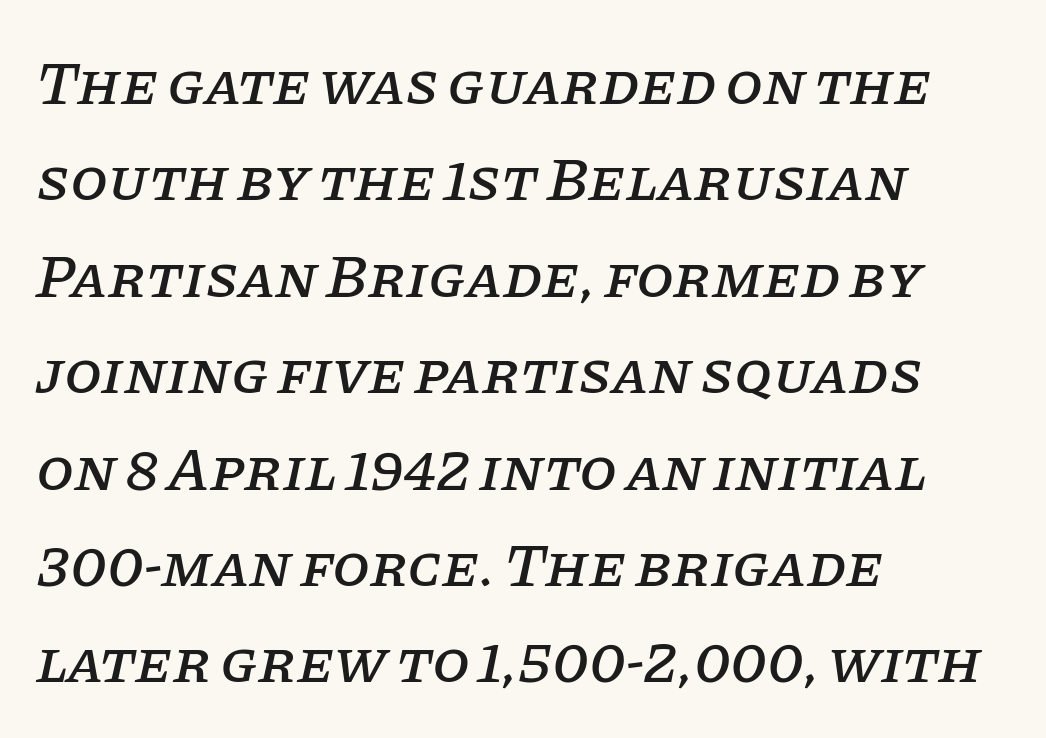
The rendering keeps characters at their native spacing. You can tell from the footed stems that serif type was used. Rendered with sloped, italic letterforms. A bare baseline throughout the passage. This sample keeps an unexceptional amount of space between lines. The paragraph has a hard left edge and a soft right edge.
